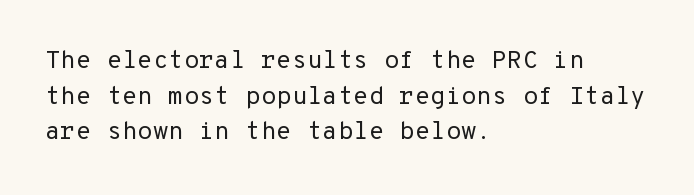
No word sits above an underline. These lines stack with their left ends in a neat column. The line-height multiplier appears to be the usual default. Ordinary non-slanted type is in use. Students, note that the glyphs here touch the page at normal intervals.
